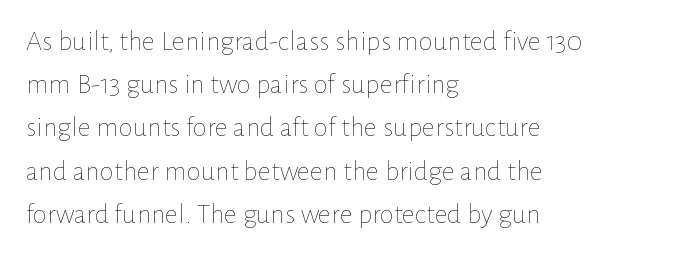
{"italic": "no", "bold": "no", "weight": "thin", "width": "normal", "stroke_contrast": "low", "x_height": "medium", "monospaced": "no", "underline": "no", "align": "left", "line_spacing": "normal", "line_spacing_ratio": 1.49, "letter_spacing": "normal", "letter_spacing_em": 0.0, "glyph_px": 29}
